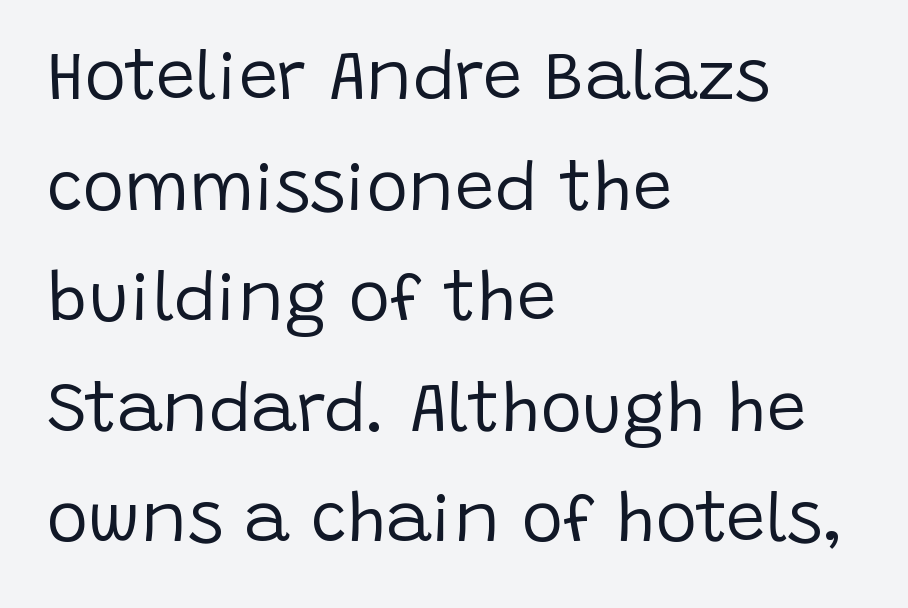
The image shows 70 px regular-weight sans-serif type, upright; set left-aligned, normal line spacing (1.58x), normal letter spacing, not underlined; low stroke contrast and a large x-height.
